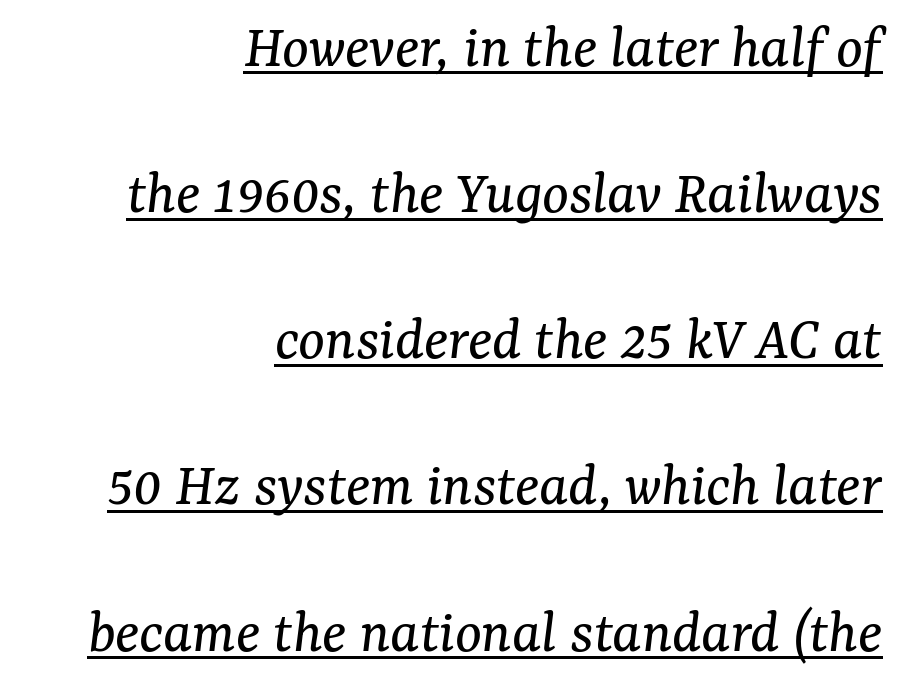
Observe the serifs anchoring each vertical stroke in this sample. Where is the straight margin? On the right. Caption: lettering with a line underneath. Standard letterfit; no display-style spreading of the glyphs. Each stroke keeps to a modest, everyday thickness or less. The face used here is proportionally spaced, like ordinary book or web type.
